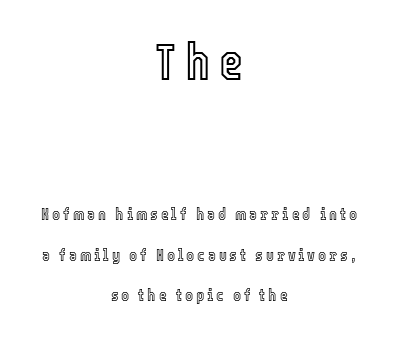
{"italic": "no", "width": "condensed", "x_height": "medium", "monospaced": "no", "underline": "no", "align": "center", "line_spacing": "loose", "line_spacing_ratio": 2.39, "larger_block": "first", "size_ratio": 3.06, "glyph_px": 52}
